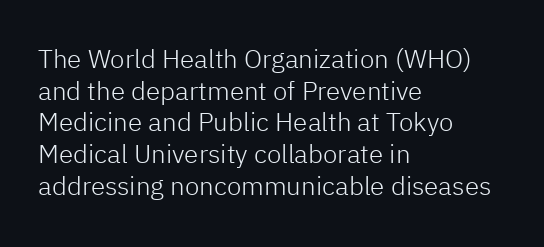
The image shows 26 px text type, upright; set left-aligned, line spacing 1.22x, normal letter spacing, not underlined.
